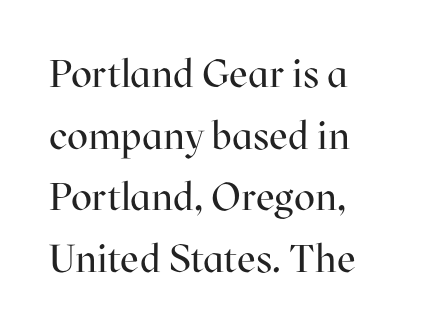
The image shows 39 px regular-weight serif type, upright; set left-aligned, normal line spacing (1.58x), normal letter spacing, not underlined; high stroke contrast and a medium x-height.
